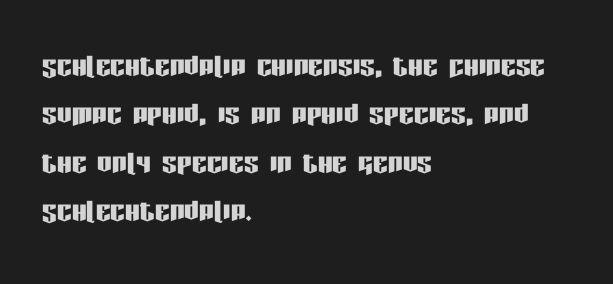
The image shows 37 px condensed sans-serif type, upright; set left-aligned, normal line spacing (1.31x), normal letter spacing, not underlined; low stroke contrast and a large x-height.
